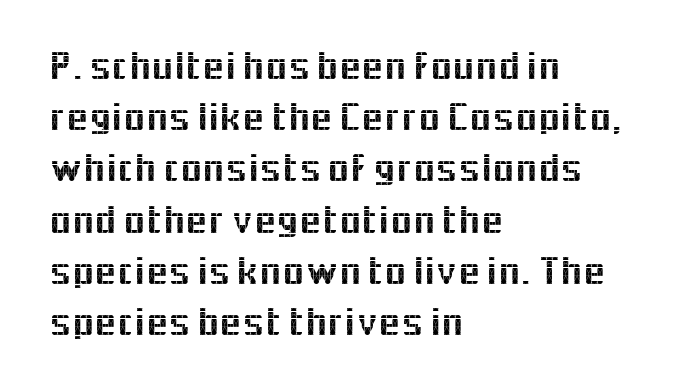
The image shows 40 px sans-serif type, upright; set left-aligned, normal line spacing (1.28x), normal letter spacing, not underlined; a medium x-height.
